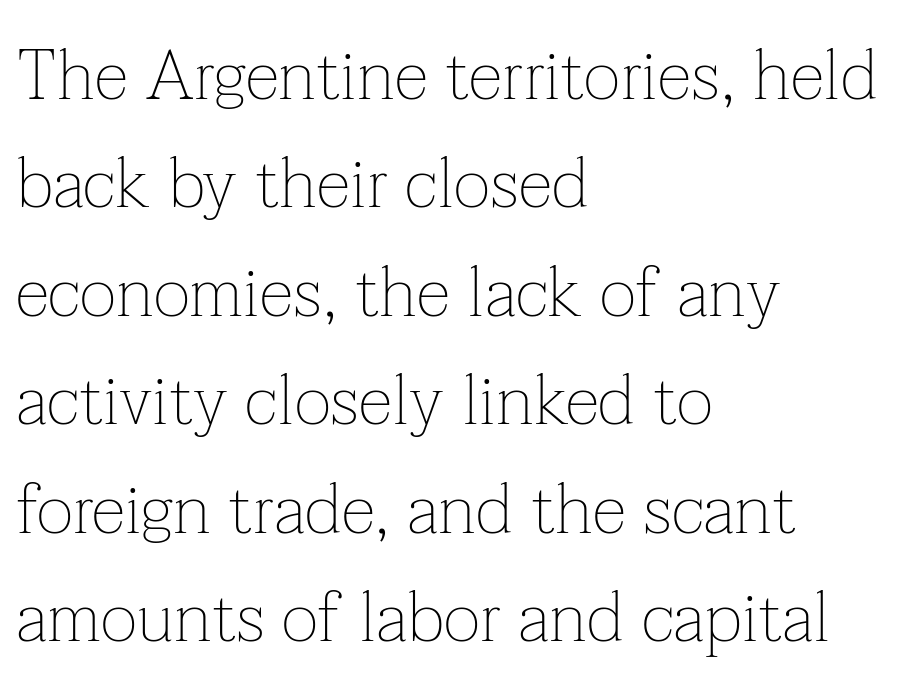
Letters rest on an invisible, unmarked baseline. The cut favours lightness, reaching ordinary text weight at its darkest. Think of a printed novel: that variable character pitch is what you see here. Observe the serifs anchoring each vertical stroke in this sample. A typesetter would call this zero additional tracking. Every stem runs plumb, perpendicular to the baseline.
